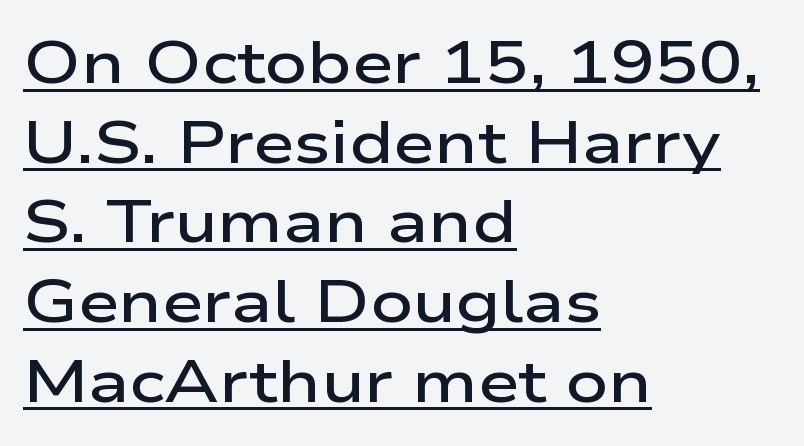
Q: Is the text bold? A: Semi-bold.
Q: Is the text italic (slanted)? A: No, it is upright.
Q: Is the typeface a serif or a sans-serif typeface? A: Sans-serif.
Q: Is the text underlined? A: Yes.
Q: How is the paragraph aligned? A: Left-aligned.
Q: Is the spacing between letters normal or unusually wide? A: Normal.
Q: Is the spacing between lines tight, normal or loose? A: Normal.
Q: Width (condensed, normal, or wide)? A: Wide.
Q: Stroke contrast? A: Low.
Q: x-height? A: Medium.
Q: Monospaced? A: No.
